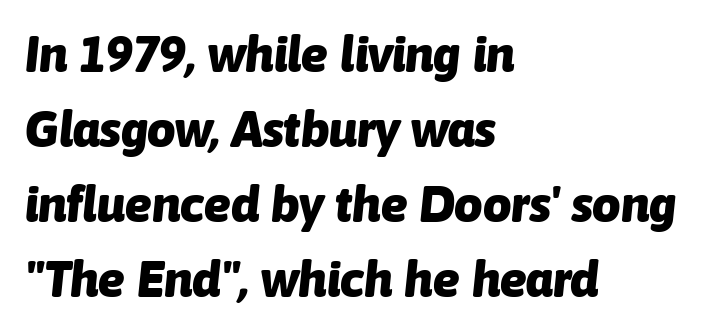
{"italic": "yes", "lean": "right", "slant_degrees": 6, "bold": "yes", "weight": "heavy", "width": "normal", "stroke_contrast": "low", "x_height": "medium", "monospaced": "no", "underline": "no", "align": "left", "line_spacing": "normal", "line_spacing_ratio": 1.5, "letter_spacing": "normal", "letter_spacing_em": 0.0, "glyph_px": 50}
